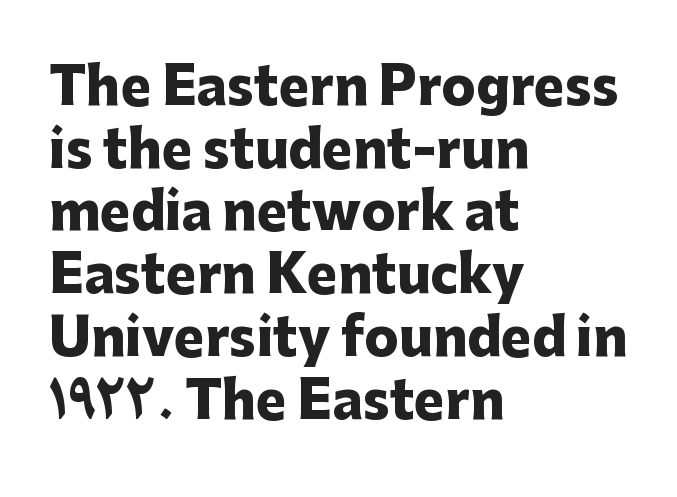
The image shows 51 px heavy sans-serif type, upright; set left-aligned, line spacing 1.23x, normal letter spacing, not underlined; low stroke contrast and a medium x-height.
